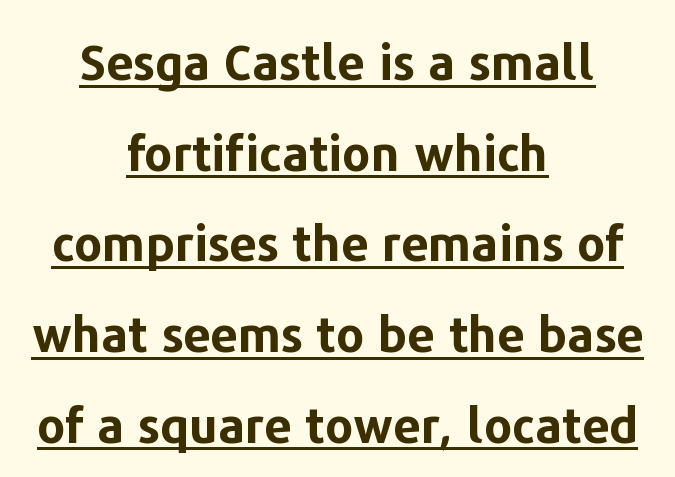
Q: Is the text bold? A: Yes.
Q: Is the text italic (slanted)? A: No, it is upright.
Q: Is the typeface a serif or a sans-serif typeface? A: Sans-serif.
Q: Is the text underlined? A: Yes.
Q: How is the paragraph aligned? A: Centered.
Q: Is the spacing between letters normal or unusually wide? A: Normal.
Q: Width (condensed, normal, or wide)? A: Normal.
Q: Stroke contrast? A: Low.
Q: x-height? A: Medium.
Q: Monospaced? A: No.
